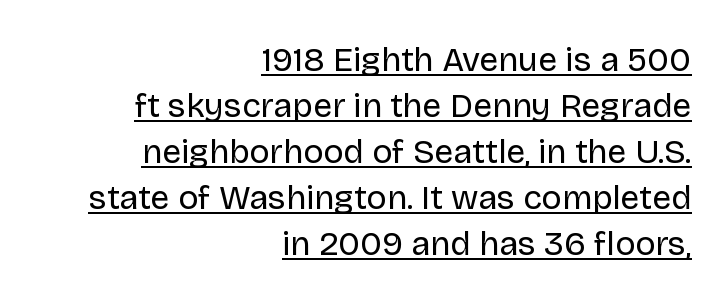
Style check: upright. The face used here is rendered with its standard letterfit. A typographer would call this underscored text. In terms of letterform style, serifs are entirely absent. You could not count columns in this text — the font is proportionally spaced. Teacher's note: observe the even right margin — that is flush-right alignment.
